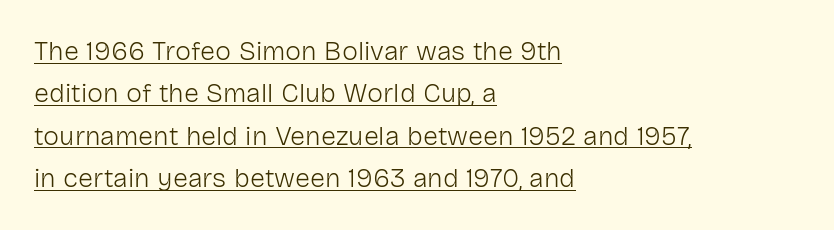
Q: Is the text bold? A: No.
Q: Is the text italic (slanted)? A: No, it is upright.
Q: Is the text underlined? A: Yes.
Q: How is the paragraph aligned? A: Left-aligned.
Q: Is the spacing between letters normal or unusually wide? A: Normal.
Q: Is the spacing between lines tight, normal or loose? A: Normal.
